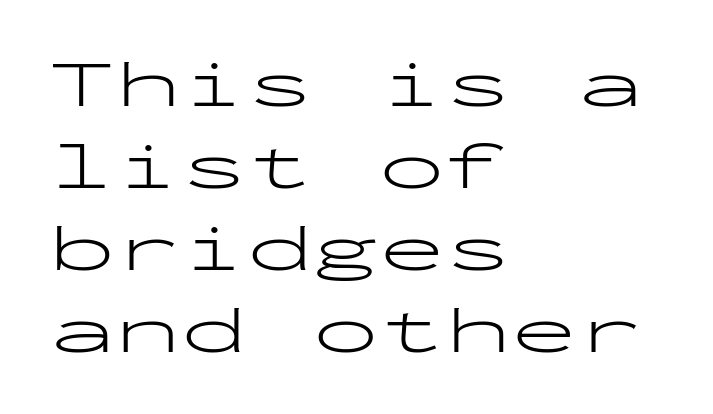
The image shows 66 px light, wide sans-serif type, upright, monospaced; set left-aligned, line spacing 1.24x, normal letter spacing, not underlined; low stroke contrast and a medium x-height.
